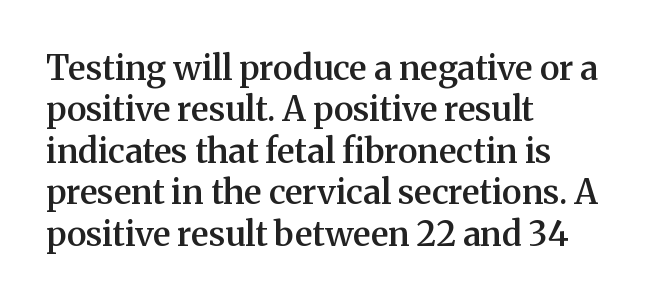
Moderately thickened strokes mark this as semibold type. The letters stand straight up with perfectly vertical stems. If you drew a ruler down the left edge, every line would touch it. Inter-character spacing is left at the font's built-in metrics.
